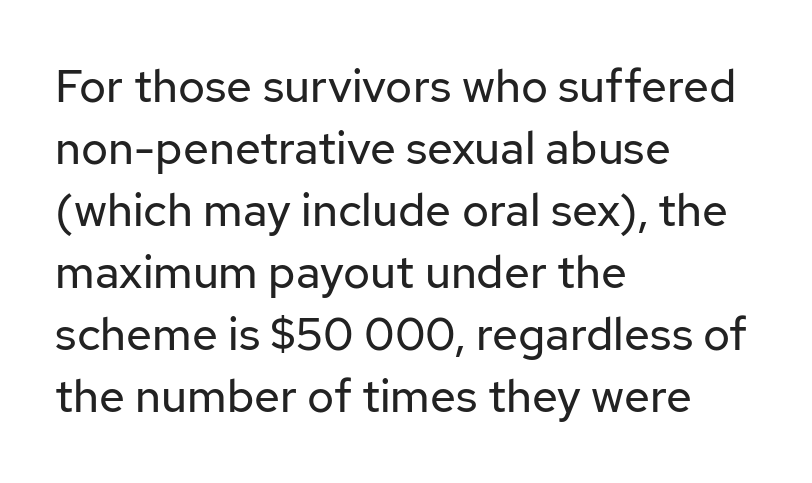
The image shows 46 px regular-weight sans-serif type, upright; set left-aligned, normal line spacing (1.35x), normal letter spacing, not underlined; low stroke contrast and a medium x-height.
